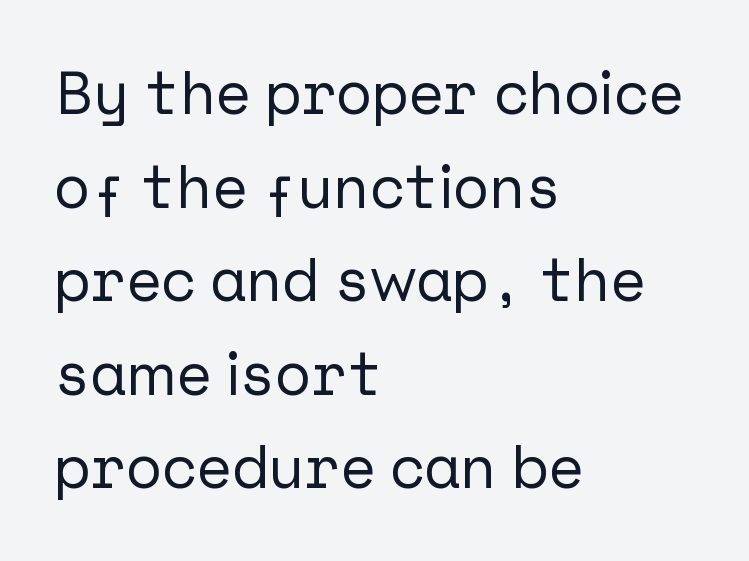
{"serif": "no", "italic": "no", "width": "normal", "stroke_contrast": "low", "x_height": "medium", "underline": "no", "align": "left", "line_spacing": "normal", "line_spacing_ratio": 1.56, "letter_spacing": "normal", "letter_spacing_em": 0.0, "glyph_px": 60}
